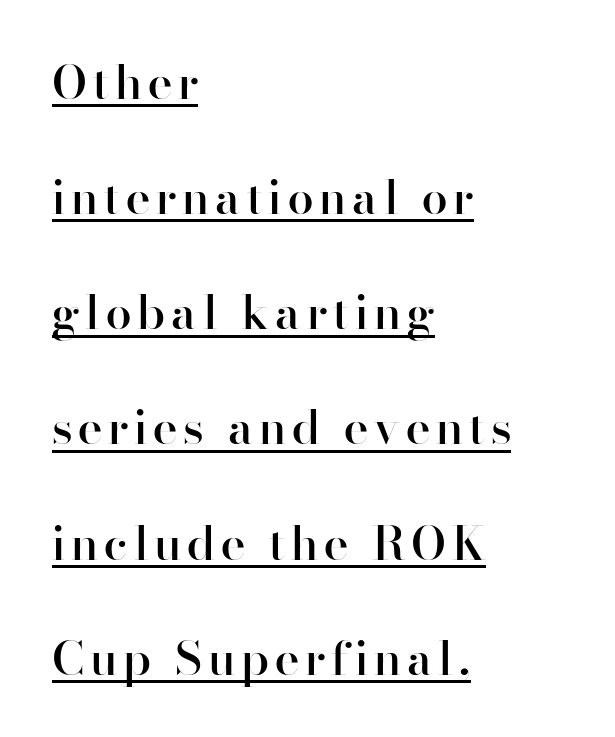
The image shows 47 px semibold sans-serif type, upright; set left-aligned, loose line spacing (2.45x), underlined; high stroke contrast and a small x-height.
